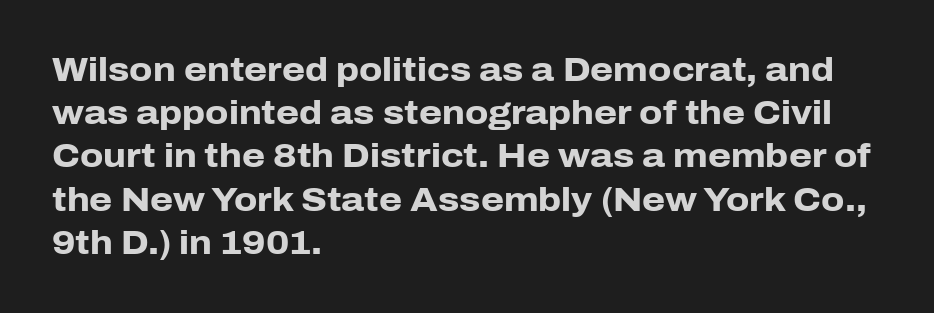
No italicization has been applied; the sample stays upright. Honestly, the letter spacing is just normal — you wouldn't notice it. The rendering uses natural spacing where letterforms have individual widths. These lines are composed in type without serifs. The lines in this sample share a left origin and differ only in where they stop. Type without underlining.
